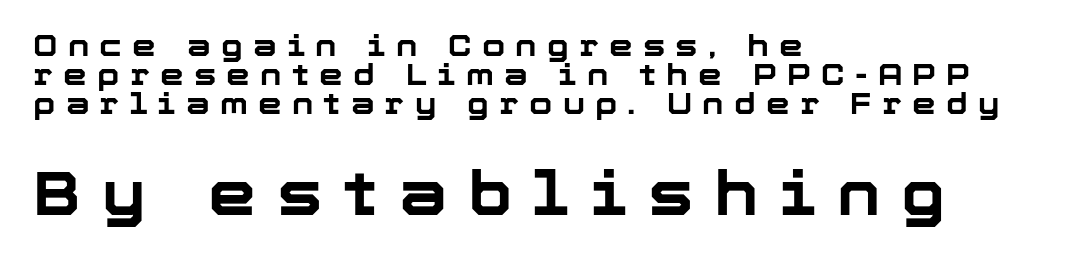
Q: Is the text bold? A: Yes.
Q: Is the text italic (slanted)? A: No, it is upright.
Q: Is the typeface a serif or a sans-serif typeface? A: Sans-serif.
Q: Is the text underlined? A: No.
Q: How is the paragraph aligned? A: Left-aligned.
Q: Is the spacing between letters normal or unusually wide? A: Unusually wide.
Q: Is the spacing between lines tight, normal or loose? A: Tight.
Q: Which block of text is set in a larger size, the first (top) or the second (bottom)? A: The second (bottom) one.
Q: Width (condensed, normal, or wide)? A: Normal.
Q: Stroke contrast? A: Low.
Q: x-height? A: Medium.
Q: Monospaced? A: No.
